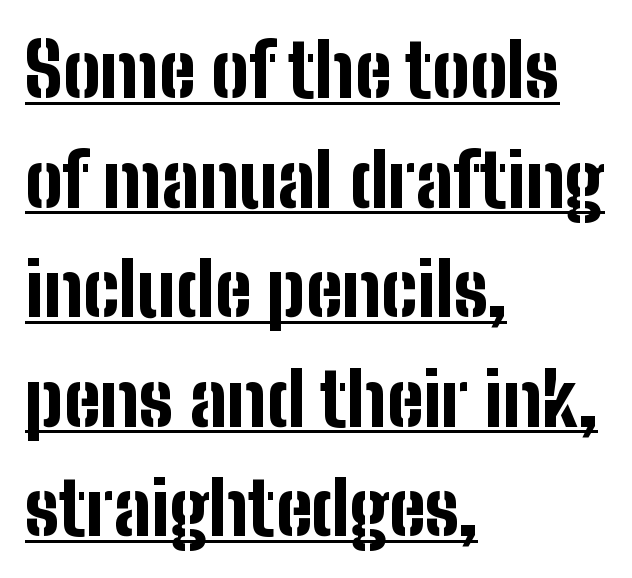
Is the block centered? No — it sits flush against the left margin. Notice how thick the strokes are: this is what a full bold looks like. Successive baselines arrive at the customary interval. Caption: lettering with a line underneath. The passage shown is typed in a proportional face where columns would drift.
